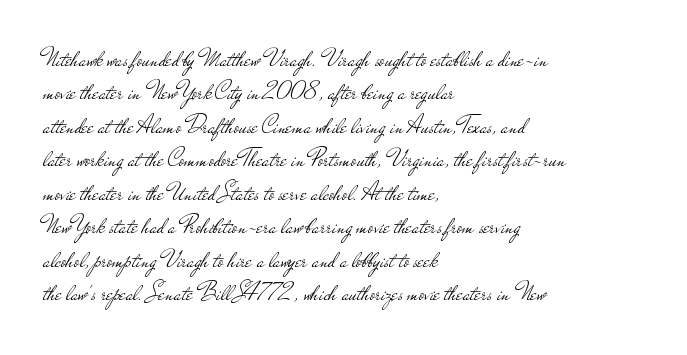
{"bold": "no", "underline": "no", "align": "left", "line_spacing": "normal", "line_spacing_ratio": 1.34, "letter_spacing": "normal", "letter_spacing_em": 0.0, "glyph_px": 25}
